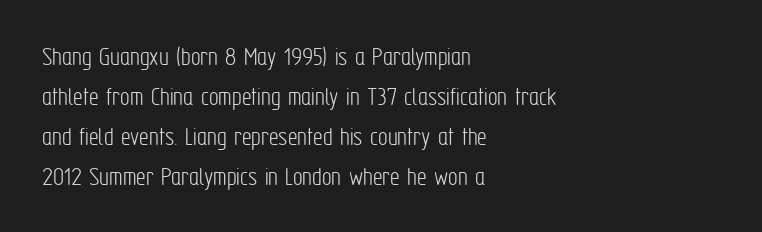
The image shows 27 px text type, upright; set left-aligned, normal line spacing (1.48x), normal letter spacing, not underlined.
